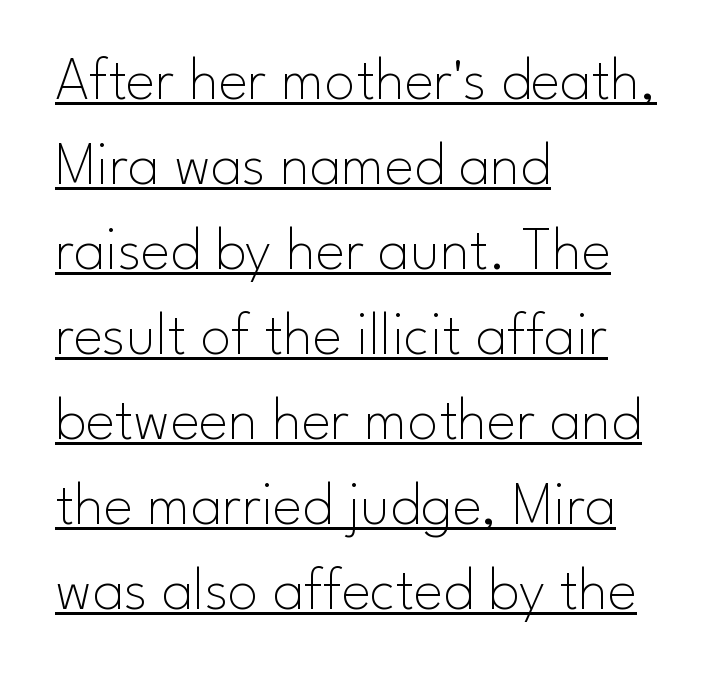
{"serif": "no", "italic": "no", "bold": "no", "weight": "thin", "width": "normal", "stroke_contrast": "low", "x_height": "small", "monospaced": "no", "underline": "yes", "align": "left", "line_spacing": "normal", "line_spacing_ratio": 1.37, "letter_spacing": "normal", "letter_spacing_em": 0.0, "glyph_px": 62}
